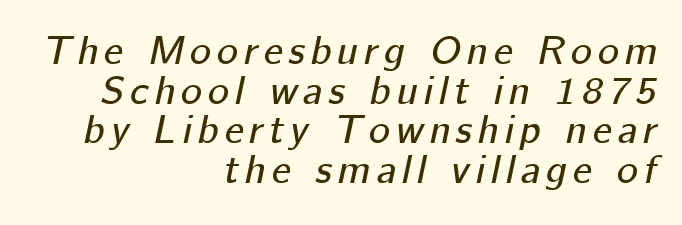
This is oblique type, the kind used for emphasis or titles. Proportional: the letters do not fall into vertical columns. Regarding leading, the lines here are crowded together. Quick note: underline off. Where is the straight margin? On the right.
